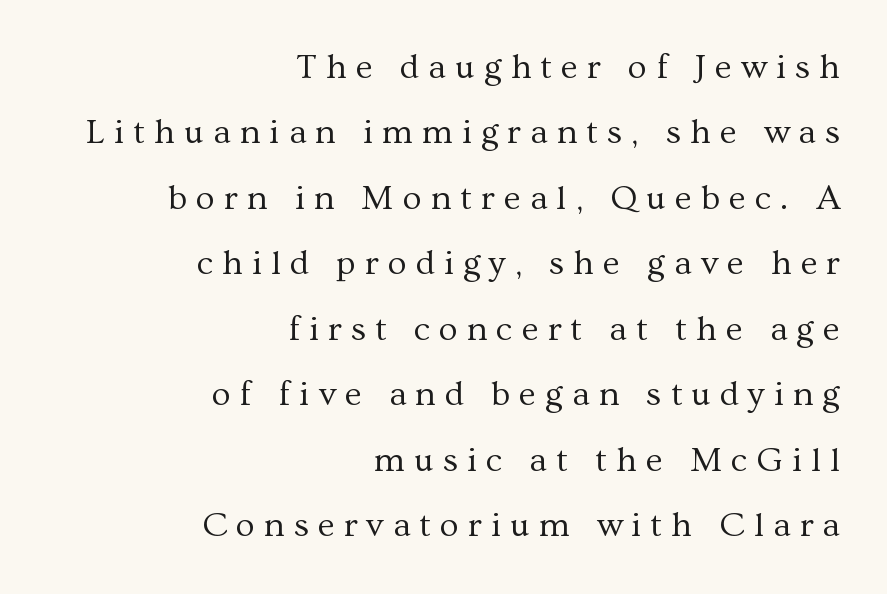
The image shows 35 px regular-weight serif type, upright; set right-aligned, line spacing 1.87x, unusually wide letter spacing (+0.26 em), not underlined; medium stroke contrast and a medium x-height.
